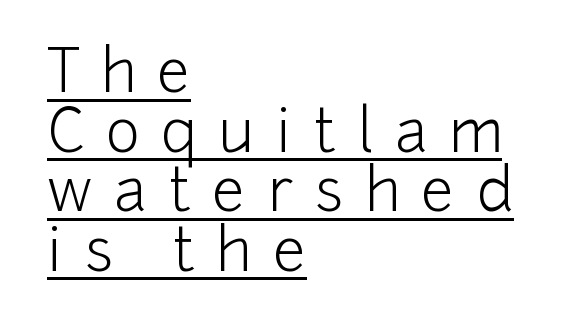
The image shows 59 px light sans-serif type, upright; set left-aligned, tight line spacing (1.01x), unusually wide letter spacing (+0.37 em), underlined; low stroke contrast and a medium x-height.
